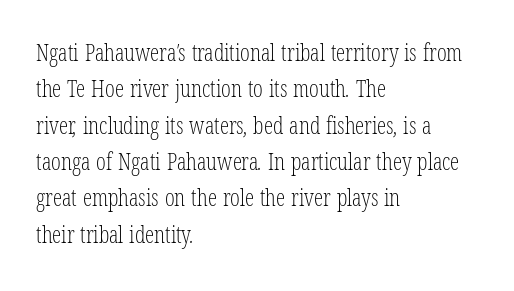
The image shows 23 px text type; set left-aligned, normal line spacing (1.58x), normal letter spacing, not underlined.
